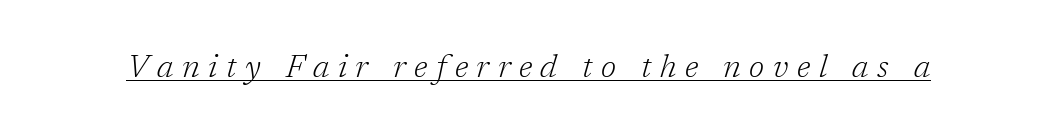
{"serif": "yes", "italic": "yes", "lean": "right", "slant_degrees": 17, "bold": "no", "weight": "light", "width": "normal", "stroke_contrast": "low", "x_height": "medium", "monospaced": "no", "underline": "yes", "letter_spacing": "wide", "letter_spacing_em": 0.27, "glyph_px": 32}
